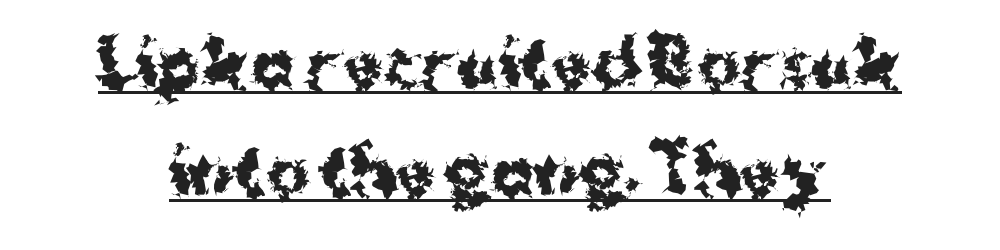
Q: Is the text bold? A: Yes.
Q: Is the text italic (slanted)? A: No, it is upright.
Q: Is the typeface a serif or a sans-serif typeface? A: Sans-serif.
Q: Is the text underlined? A: Yes.
Q: Is the spacing between letters normal or unusually wide? A: Normal.
Q: Is the spacing between lines tight, normal or loose? A: Normal.
Q: Width (condensed, normal, or wide)? A: Normal.
Q: Stroke contrast? A: Medium.
Q: x-height? A: Medium.
Q: Monospaced? A: No.
